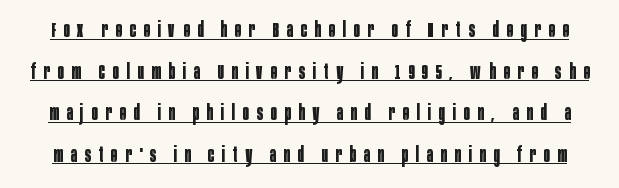
{"italic": "no", "bold": "yes", "underline": "yes", "line_spacing": "loose", "line_spacing_ratio": 1.98, "letter_spacing": "wide", "letter_spacing_em": 0.37, "glyph_px": 21}
